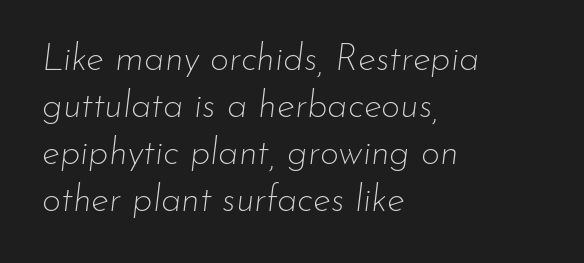
Q: Is the text bold? A: No.
Q: Is the text italic (slanted)? A: Yes, it leans right by about 7 degrees.
Q: Is the text underlined? A: No.
Q: How is the paragraph aligned? A: Left-aligned.
Q: Is the spacing between letters normal or unusually wide? A: Normal.
Q: Is the spacing between lines tight, normal or loose? A: Normal.
Q: Width (condensed, normal, or wide)? A: Normal.
Q: Stroke contrast? A: Low.
Q: x-height? A: Small.
Q: Monospaced? A: No.
